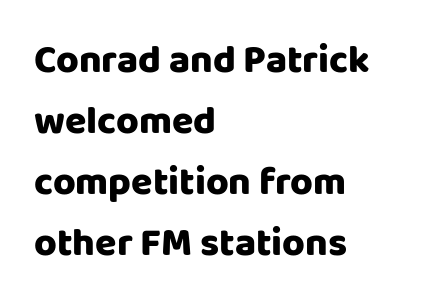
Q: Is the text italic (slanted)? A: No, it is upright.
Q: Is the typeface a serif or a sans-serif typeface? A: Sans-serif.
Q: Is the text underlined? A: No.
Q: How is the paragraph aligned? A: Left-aligned.
Q: Is the spacing between letters normal or unusually wide? A: Normal.
Q: Is the spacing between lines tight, normal or loose? A: Normal.
Q: Width (condensed, normal, or wide)? A: Normal.
Q: Stroke contrast? A: Low.
Q: x-height? A: Large.
Q: Monospaced? A: No.
